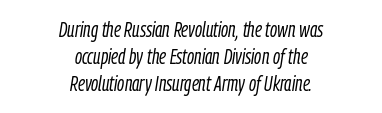
{"italic": "yes", "lean": "right", "slant_degrees": 9, "bold": "no", "underline": "no", "align": "center", "line_spacing": "normal", "line_spacing_ratio": 1.29, "letter_spacing": "normal", "letter_spacing_em": 0.0, "glyph_px": 21}
